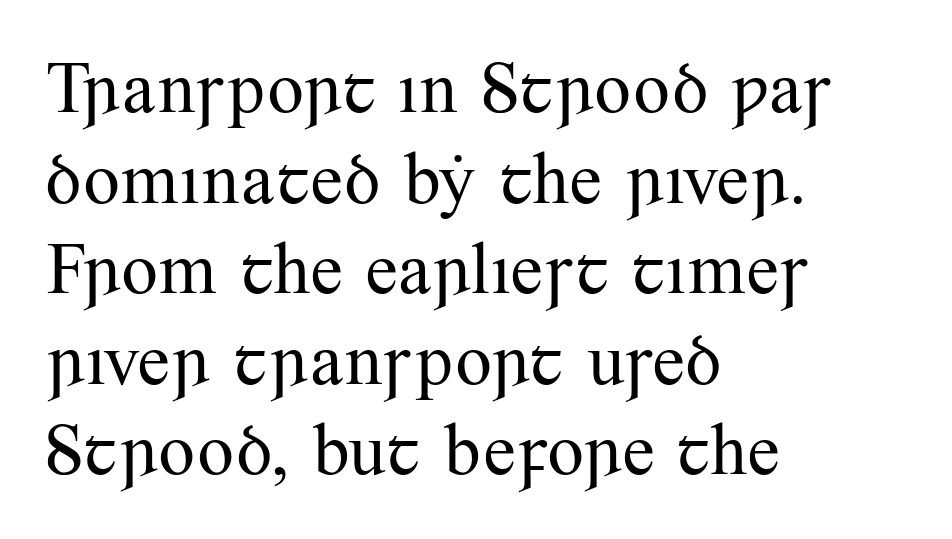
{"serif": "yes", "italic": "no", "bold": "no", "weight": "regular", "width": "normal", "stroke_contrast": "medium", "x_height": "small", "monospaced": "no", "underline": "no", "align": "left", "line_spacing_ratio": 1.24, "letter_spacing": "normal", "letter_spacing_em": 0.0, "glyph_px": 73}
